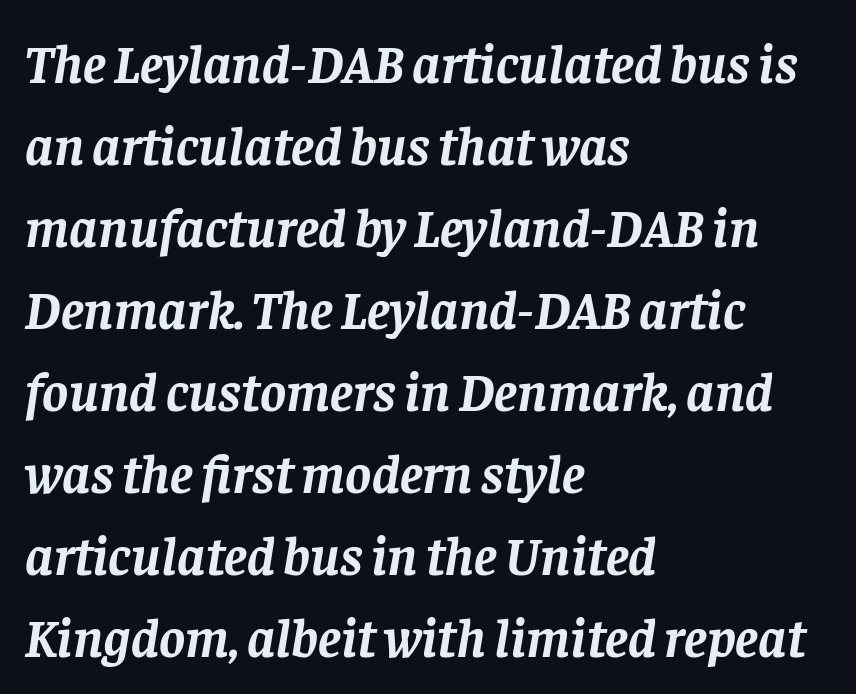
Font category for this specimen: serif. The sample has been set heavy, in full bold. The gap between lines stays unmarked. Italic: yes, the glyphs are oblique. The rendering anchors every line to the left-hand side.
